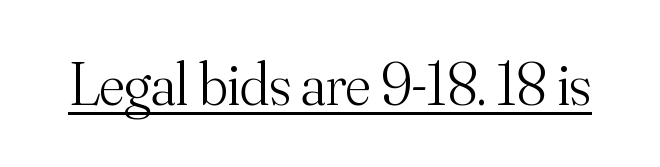
Q: Is the text bold? A: No.
Q: Is the text italic (slanted)? A: No, it is upright.
Q: Is the typeface a serif or a sans-serif typeface? A: Serif.
Q: Is the text underlined? A: Yes.
Q: Is the spacing between letters normal or unusually wide? A: Normal.
Q: Width (condensed, normal, or wide)? A: Normal.
Q: Stroke contrast? A: Medium.
Q: x-height? A: Small.
Q: Monospaced? A: No.
